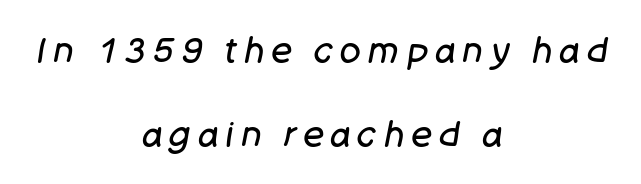
The image shows 35 px regular-weight type, italic (leaning right); set centered, loose line spacing (2.41x), unusually wide letter spacing (+0.21 em), not underlined; low stroke contrast and a large x-height.
